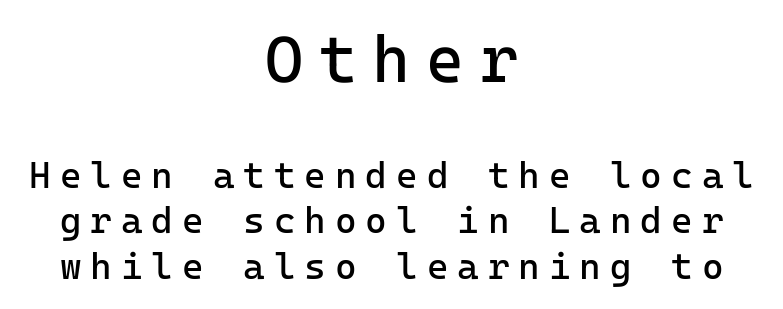
Do the letters lean? They stand straight. Does the bottom block carry the larger type? No, the top block does. Weight: not bold — regular or lighter. The paragraph shown floats in the horizontal middle. The face used here is monospaced, like something from a code editor. The passage shown is not underscored anywhere.
